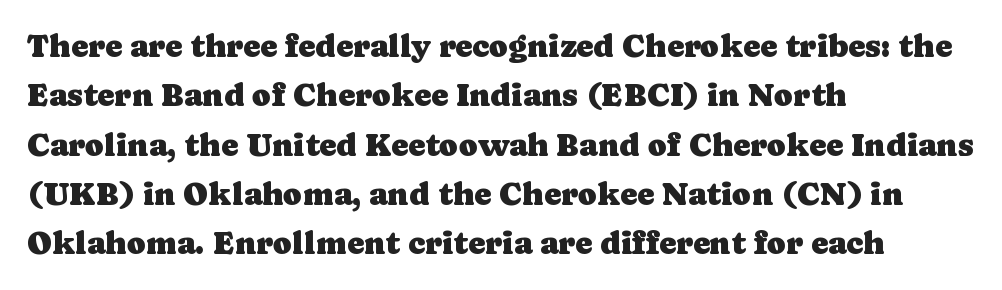
Look at the bottom of the vertical strokes: they flare into serifs here. Vertical strokes here are truly vertical. Rows of type keep a routine distance in the vertical direction. Check under the words: just untouched page. Looks like regular typesetting: each glyph gets only the width it needs. Between one letter and the next there's only the usual sliver of space.
